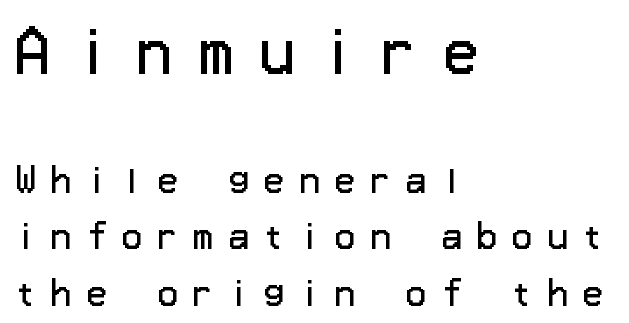
The font's upright variant was chosen for this text. The rendering anchors every line to the left-hand side. Clear beneath every line of the passage. Which of the two is more prominent by size? The first, at the top.
